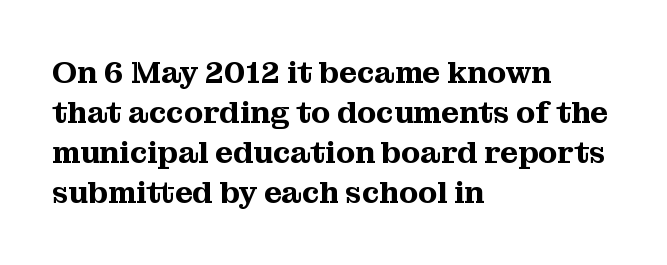
Q: Is the text italic (slanted)? A: No, it is upright.
Q: Is the typeface a serif or a sans-serif typeface? A: Serif.
Q: Is the text underlined? A: No.
Q: How is the paragraph aligned? A: Left-aligned.
Q: Is the spacing between letters normal or unusually wide? A: Normal.
Q: Is the spacing between lines tight, normal or loose? A: Normal.
Q: Width (condensed, normal, or wide)? A: Normal.
Q: Stroke contrast? A: Medium.
Q: x-height? A: Medium.
Q: Monospaced? A: No.
